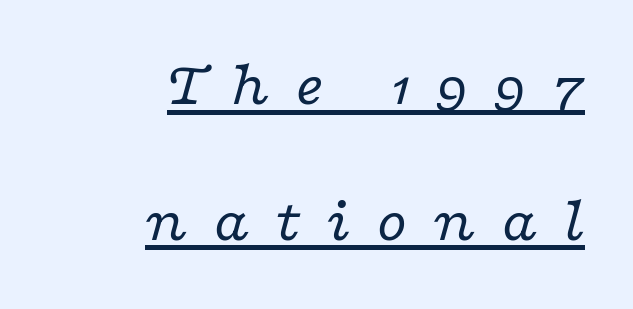
Which margin do the lines hug? The right one — the left edge is uneven. Looks like regular typesetting: each glyph gets only the width it needs. The lines are spread far apart with generous leading. The string is rendered with underlining switched on. These lines have a slow, spaced-out rhythm from letter to letter.
